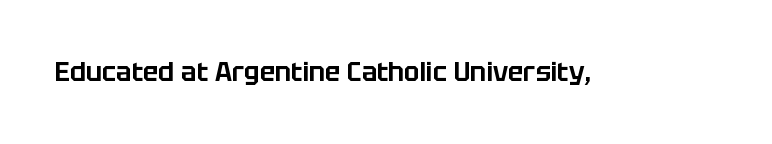
Is there any slant? The stems are plumb. Descenders are the only things crossing below the line. The line texture is even and compact thanks to regular tracking.
